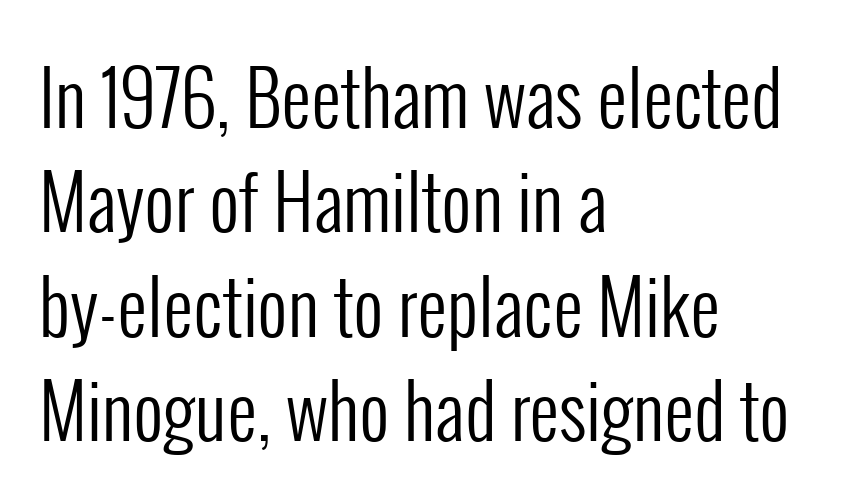
Q: Is the text bold? A: No.
Q: Is the text italic (slanted)? A: No, it is upright.
Q: Is the typeface a serif or a sans-serif typeface? A: Sans-serif.
Q: Is the text underlined? A: No.
Q: How is the paragraph aligned? A: Left-aligned.
Q: Is the spacing between letters normal or unusually wide? A: Normal.
Q: Is the spacing between lines tight, normal or loose? A: Normal.
Q: Width (condensed, normal, or wide)? A: Condensed.
Q: Stroke contrast? A: Low.
Q: x-height? A: Medium.
Q: Monospaced? A: No.
